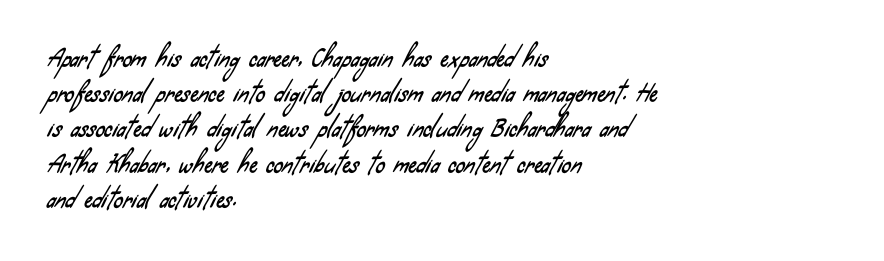
Q: Is the text underlined? A: No.
Q: How is the paragraph aligned? A: Left-aligned.
Q: Is the spacing between letters normal or unusually wide? A: Normal.
Q: Is the spacing between lines tight, normal or loose? A: Normal.
